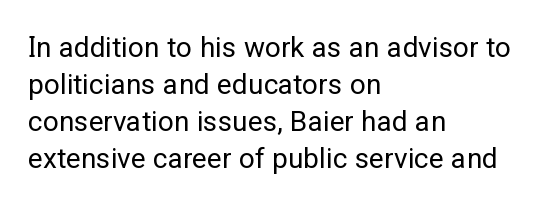
The image shows 28 px regular-weight sans-serif type, upright; set left-aligned, normal line spacing (1.32x), normal letter spacing, not underlined; low stroke contrast and a medium x-height.
